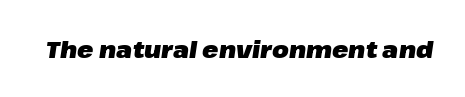
{"italic": "yes", "lean": "right", "slant_degrees": 8, "bold": "yes", "underline": "no", "letter_spacing": "normal", "letter_spacing_em": 0.0, "glyph_px": 24}
